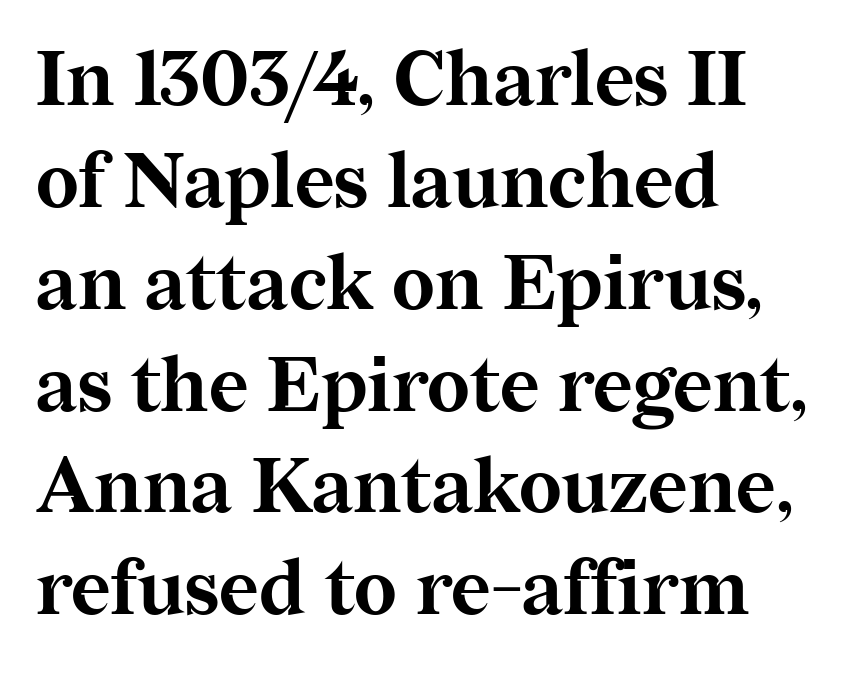
No extra tracking has been applied to these lines. It's the straight-up-and-down kind of type. These words are printed bold, with thick strokes throughout. The passage shown is typed in a proportional face where columns would drift. Unlike a clean sans, this face finishes its strokes with serifs.
